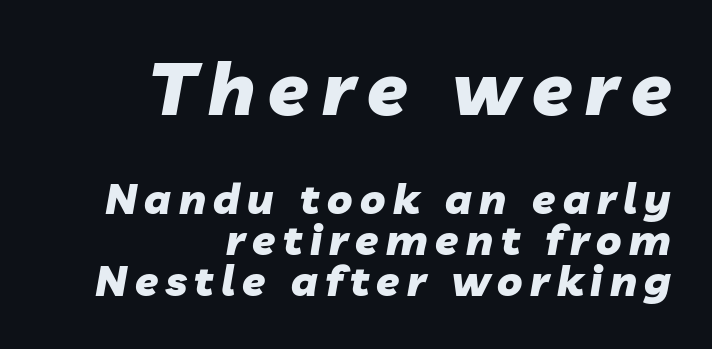
Q: Is the text bold? A: Yes.
Q: Is the text italic (slanted)? A: Yes, it leans right by about 10 degrees.
Q: Is the text underlined? A: No.
Q: How is the paragraph aligned? A: Right-aligned.
Q: Is the spacing between lines tight, normal or loose? A: Tight.
Q: Which block of text is set in a larger size, the first (top) or the second (bottom)? A: The first (top) one.
Q: Width (condensed, normal, or wide)? A: Normal.
Q: Stroke contrast? A: Low.
Q: x-height? A: Medium.
Q: Monospaced? A: No.
